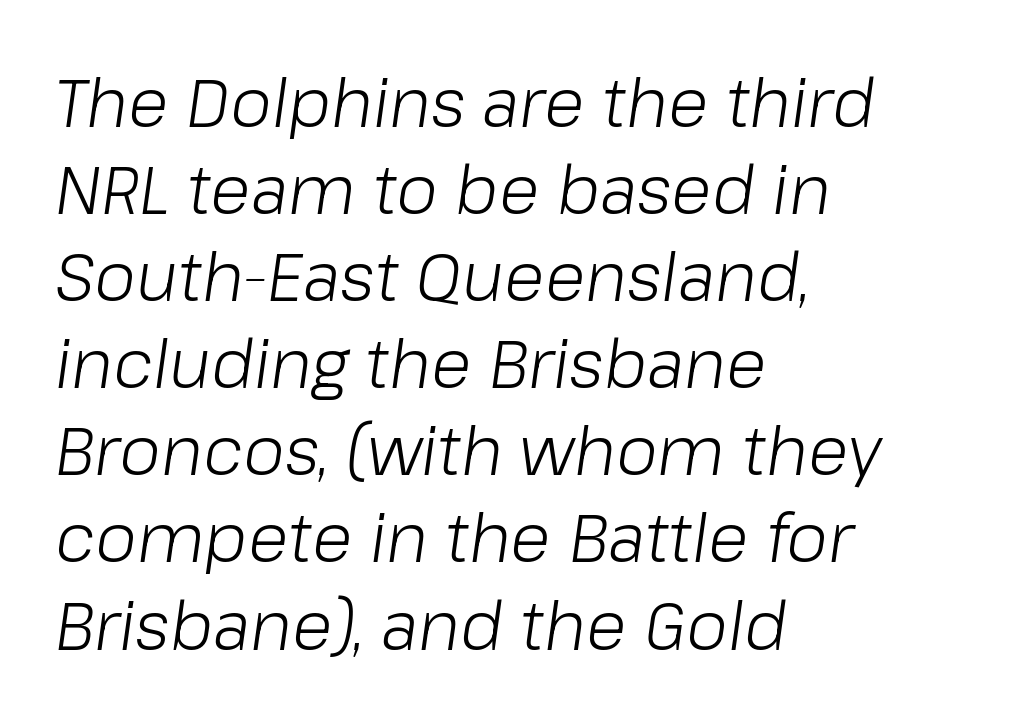
Q: Is the text bold? A: No.
Q: Is the text italic (slanted)? A: Yes, it leans right by about 8 degrees.
Q: Is the text underlined? A: No.
Q: How is the paragraph aligned? A: Left-aligned.
Q: Is the spacing between letters normal or unusually wide? A: Normal.
Q: Is the spacing between lines tight, normal or loose? A: Normal.
Q: Width (condensed, normal, or wide)? A: Normal.
Q: Stroke contrast? A: Low.
Q: x-height? A: Medium.
Q: Monospaced? A: No.
